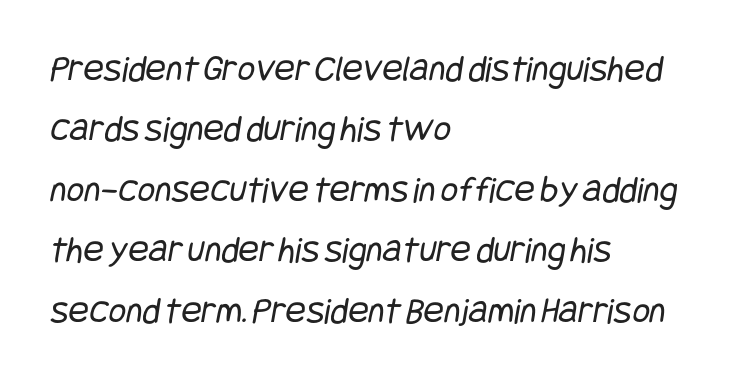
Typeset ragged right — the left edge is the straight one. The type is set solid horizontally, with unmodified tracking. Letters have the restrained weight of plain body copy at most. Interline gaps are of average width in this sample. Rule under the text: the space is simply empty. Regarding serifs, this sample does without them.
